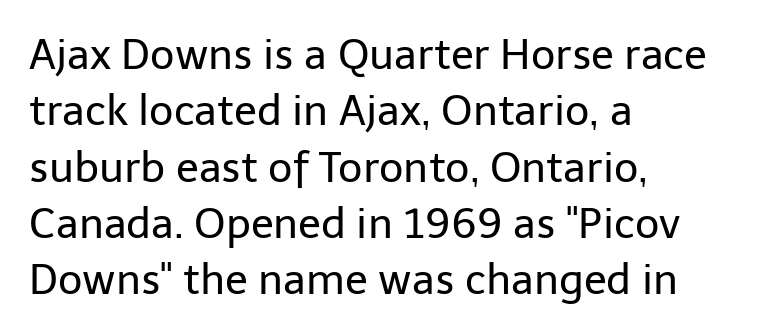
Q: Is the text bold? A: No.
Q: Is the text italic (slanted)? A: No, it is upright.
Q: Is the typeface a serif or a sans-serif typeface? A: Sans-serif.
Q: Is the text underlined? A: No.
Q: How is the paragraph aligned? A: Left-aligned.
Q: Is the spacing between letters normal or unusually wide? A: Normal.
Q: Is the spacing between lines tight, normal or loose? A: Normal.
Q: Width (condensed, normal, or wide)? A: Normal.
Q: Stroke contrast? A: Low.
Q: x-height? A: Medium.
Q: Monospaced? A: No.
